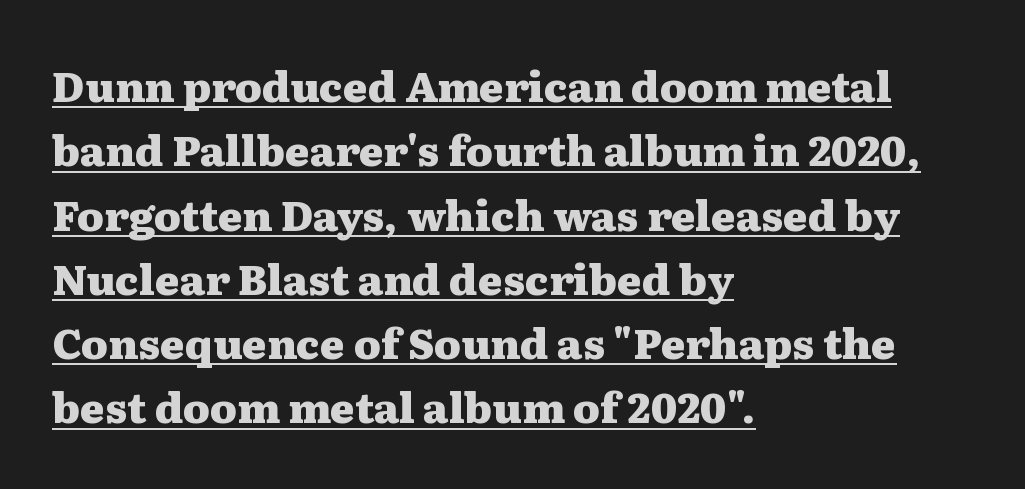
The passage shown is typeset with a serif family. Whoever set this chose a conventional vertical rhythm. The specimen reads as upright at a glance. Compared with typical body copy, the letter spacing here is the same.
